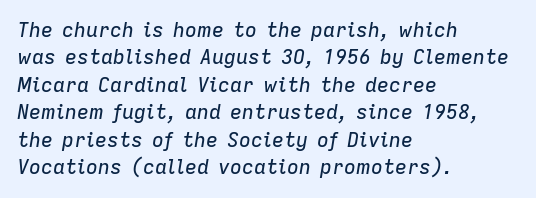
The image shows 20 px text type, italic (leaning right); set left-aligned, normal line spacing (1.37x), normal letter spacing, not underlined.
